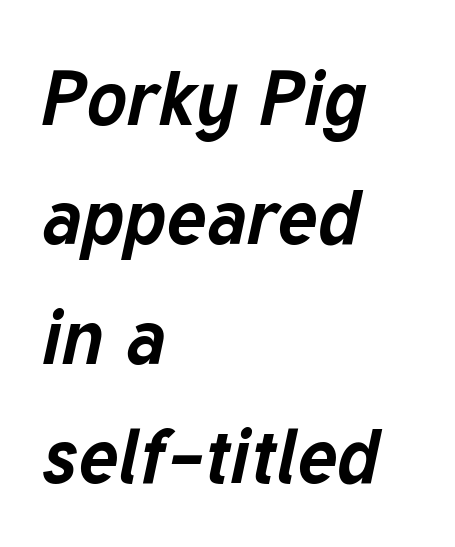
{"italic": "yes", "lean": "right", "slant_degrees": 12, "bold": "yes", "weight": "bold", "width": "normal", "stroke_contrast": "low", "x_height": "medium", "monospaced": "no", "underline": "no", "align": "left", "line_spacing": "normal", "line_spacing_ratio": 1.57, "letter_spacing": "normal", "letter_spacing_em": 0.0, "glyph_px": 76}
